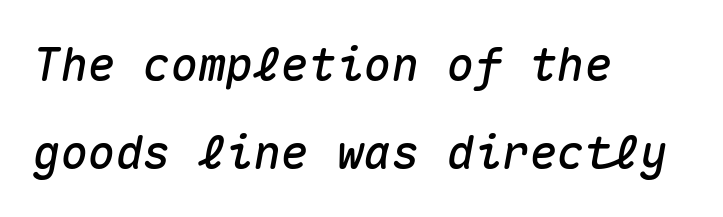
The font's italic variant was chosen for this text. Teacher's note: observe the even left margin — that is flush-left alignment. A typesetter would call this zero additional tracking. Interline gaps are noticeably wide in this sample. Check under the words: just untouched page. Is this a fixed-width face? Yes — each glyph sits in an identical cell.
